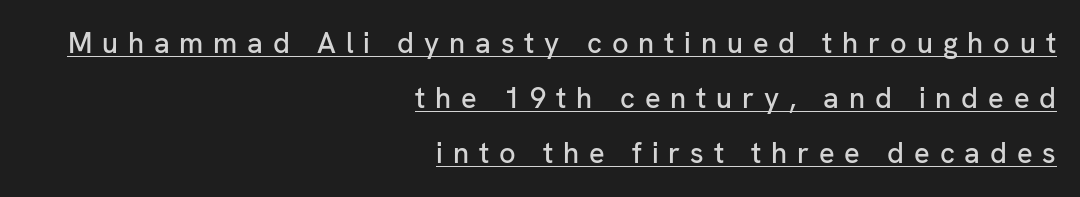
{"serif": "no", "italic": "no", "width": "normal", "stroke_contrast": "low", "x_height": "medium", "monospaced": "no", "underline": "yes", "align": "right", "line_spacing": "loose", "line_spacing_ratio": 1.9, "letter_spacing": "wide", "letter_spacing_em": 0.34, "glyph_px": 29}
